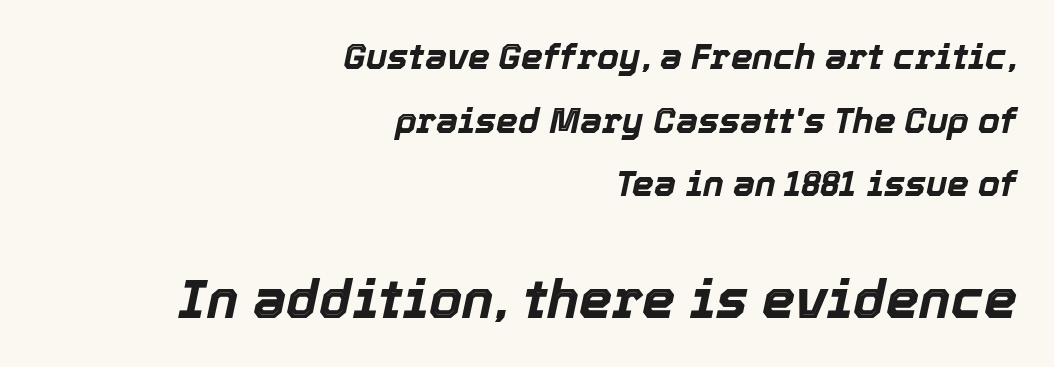
Q: Is the text bold? A: Yes.
Q: Is the text italic (slanted)? A: Yes, it leans right by about 12 degrees.
Q: Is the text underlined? A: No.
Q: How is the paragraph aligned? A: Right-aligned.
Q: Is the spacing between letters normal or unusually wide? A: Normal.
Q: Which block of text is set in a larger size, the first (top) or the second (bottom)? A: The second (bottom) one.
Q: Width (condensed, normal, or wide)? A: Normal.
Q: x-height? A: Medium.
Q: Monospaced? A: No.
